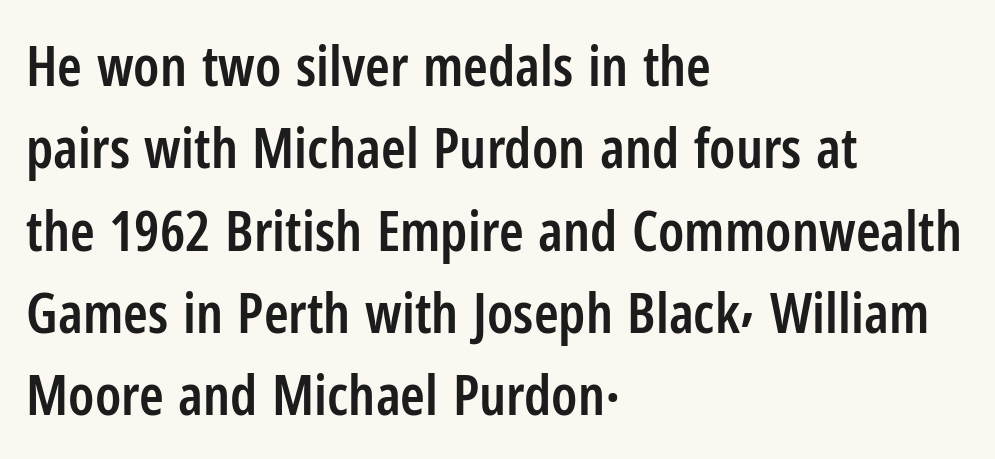
Nope, no serifs anywhere on these letters. This is moderately heavy type, rendered in semibold. Observe the ordinary spacing: letters are neighbours, not strangers. Just letters on the line, the space beneath them empty. The face used here is proportionally spaced, like ordinary book or web type.
